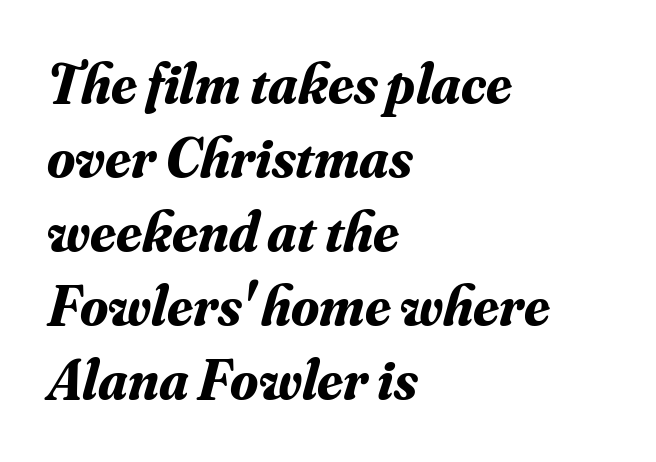
Regarding leading, the lines here are spaced in the standard way. The font family rendered here belongs to the serif group. Caption: standard tracking, unaltered. These words are printed bold, with thick strokes throughout.
